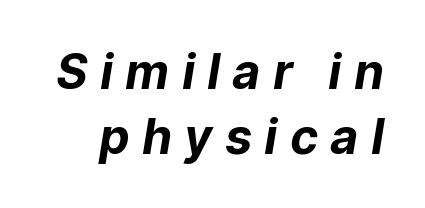
Clear beneath every line of the passage. Tracking value appears strongly positive — letters spread wide. Emphasis-style slanted type is in use. Spacing verdict: proportional, widths tailored to each character.
